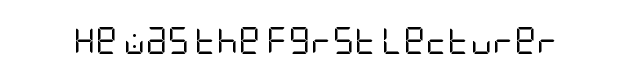
The image shows 27 px text type, upright; set normal letter spacing, not underlined.
